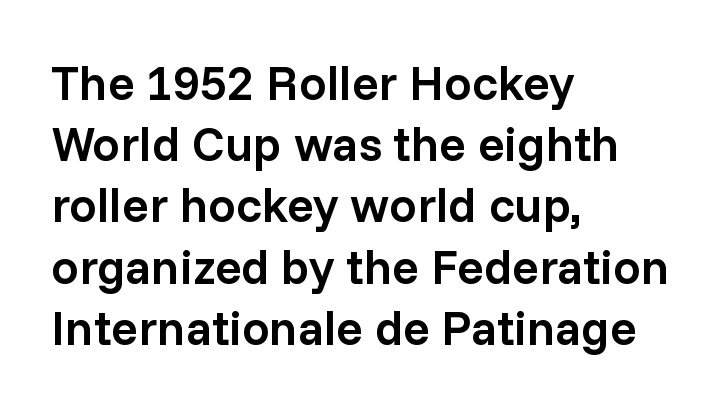
The image shows 49 px semibold sans-serif type, upright; set left-aligned, normal line spacing (1.25x), normal letter spacing, not underlined; low stroke contrast and a medium x-height.
